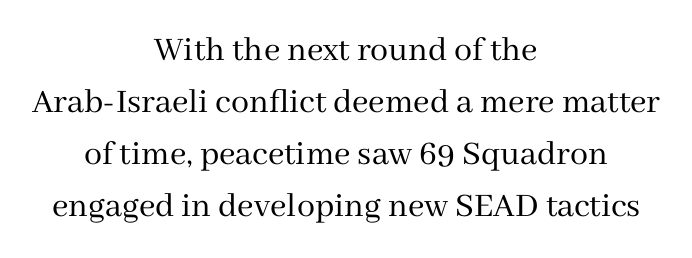
Q: Is the text bold? A: No.
Q: Is the text italic (slanted)? A: No, it is upright.
Q: Is the typeface a serif or a sans-serif typeface? A: Serif.
Q: Is the text underlined? A: No.
Q: How is the paragraph aligned? A: Centered.
Q: Is the spacing between letters normal or unusually wide? A: Normal.
Q: Is the spacing between lines tight, normal or loose? A: Normal.
Q: Width (condensed, normal, or wide)? A: Normal.
Q: Stroke contrast? A: Medium.
Q: x-height? A: Medium.
Q: Monospaced? A: No.
